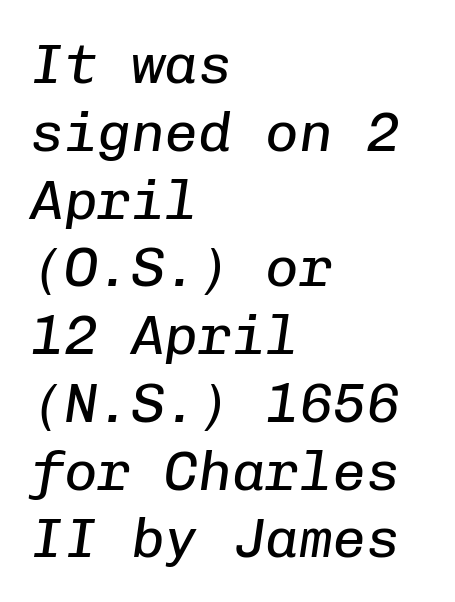
Q: Is the text bold? A: No.
Q: Is the text italic (slanted)? A: Yes, it leans right by about 8 degrees.
Q: Is the text underlined? A: No.
Q: How is the paragraph aligned? A: Left-aligned.
Q: Is the spacing between letters normal or unusually wide? A: Normal.
Q: Width (condensed, normal, or wide)? A: Normal.
Q: Stroke contrast? A: Low.
Q: x-height? A: Medium.
Q: Monospaced? A: Yes.
